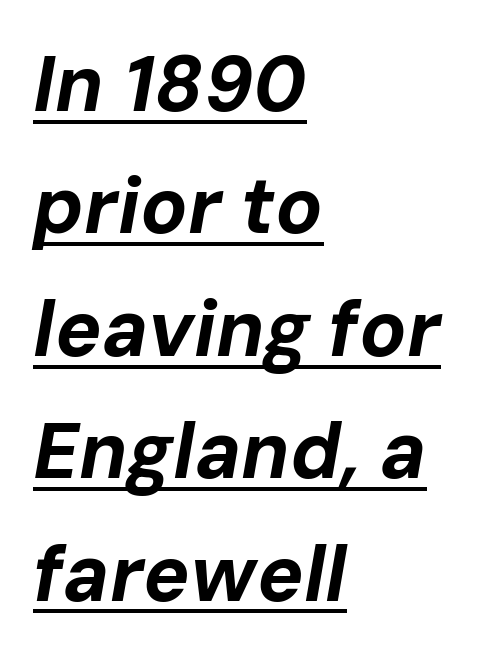
The image shows 78 px bold type, italic (leaning right); set left-aligned, normal line spacing (1.57x), normal letter spacing, underlined; low stroke contrast and a medium x-height.
